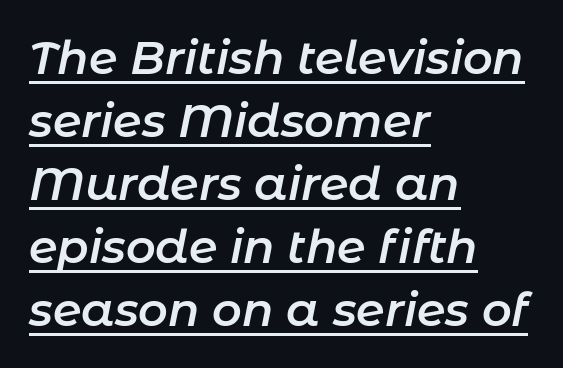
The paragraph has a hard left edge and a soft right edge. The face used here has a pronounced slope to its letters. How would I describe the line gaps? Plain and ordinary. A bit beefed up — I'd call it semibold rather than bold.
